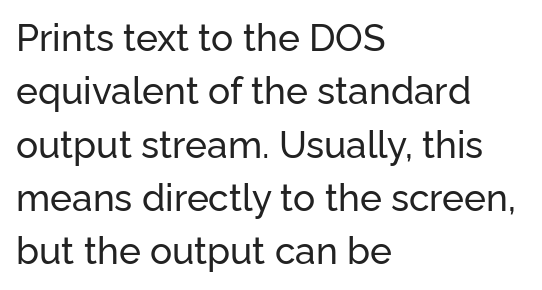
{"serif": "no", "italic": "no", "width": "normal", "stroke_contrast": "low", "x_height": "medium", "monospaced": "no", "underline": "no", "align": "left", "line_spacing": "normal", "line_spacing_ratio": 1.44, "letter_spacing": "normal", "letter_spacing_em": 0.0, "glyph_px": 37}
